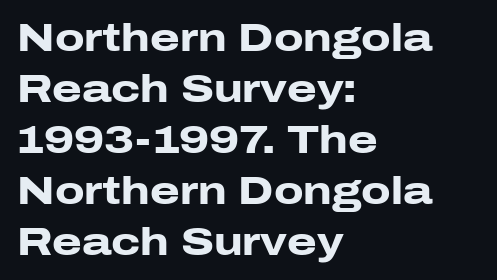
The image shows 38 px heavy, wide sans-serif type, upright; set left-aligned, normal line spacing (1.34x), normal letter spacing, not underlined; low stroke contrast and a medium x-height.
